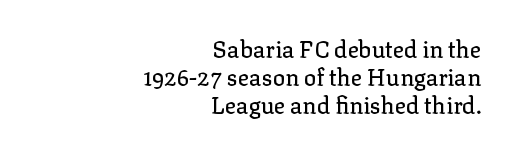
{"italic": "no", "underline": "no", "align": "right", "line_spacing_ratio": 1.21, "letter_spacing": "normal", "letter_spacing_em": 0.0, "glyph_px": 23}
